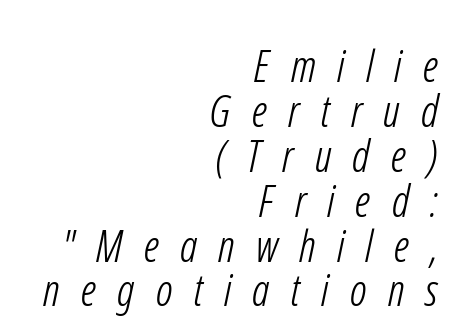
These lines huddle together more closely than default settings would place them. Vertical stems look standard width or narrower in stroke. Short note: letters widely spaced. The face used here is proportionally spaced, like ordinary book or web type. Check where the strokes stop: nothing finishes them off — pure sans.
